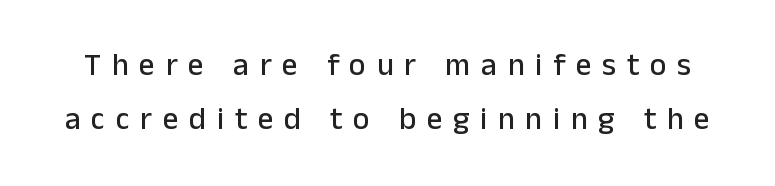
The type sits square on the baseline with zero lean. The words here are not underlined. A typesetter would call this proportional, since set widths differ per character. Honestly, the letter spacing is so wide it's the main thing you notice.
